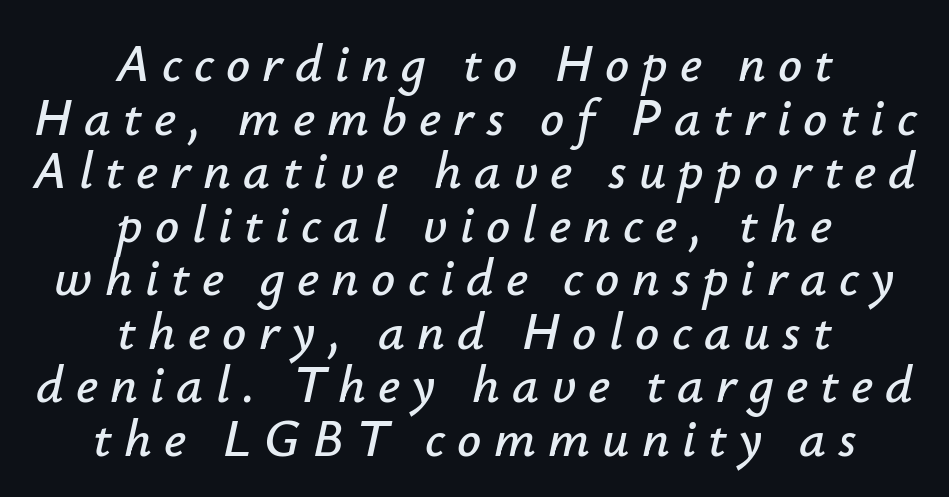
The image shows 53 px text type, italic (leaning right); set centered, tight line spacing (1.01x), unusually wide letter spacing (+0.23 em), not underlined; low stroke contrast and a small x-height.
